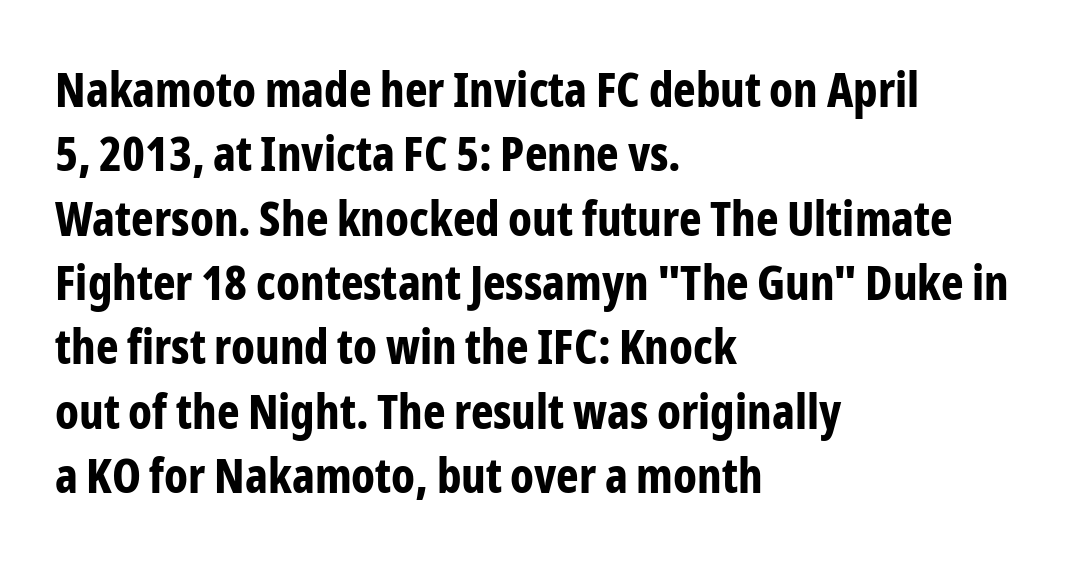
Q: Is the text bold? A: Yes.
Q: Is the text italic (slanted)? A: No, it is upright.
Q: Is the typeface a serif or a sans-serif typeface? A: Sans-serif.
Q: Is the text underlined? A: No.
Q: How is the paragraph aligned? A: Left-aligned.
Q: Is the spacing between letters normal or unusually wide? A: Normal.
Q: Is the spacing between lines tight, normal or loose? A: Normal.
Q: Width (condensed, normal, or wide)? A: Condensed.
Q: Stroke contrast? A: Low.
Q: x-height? A: Medium.
Q: Monospaced? A: No.
